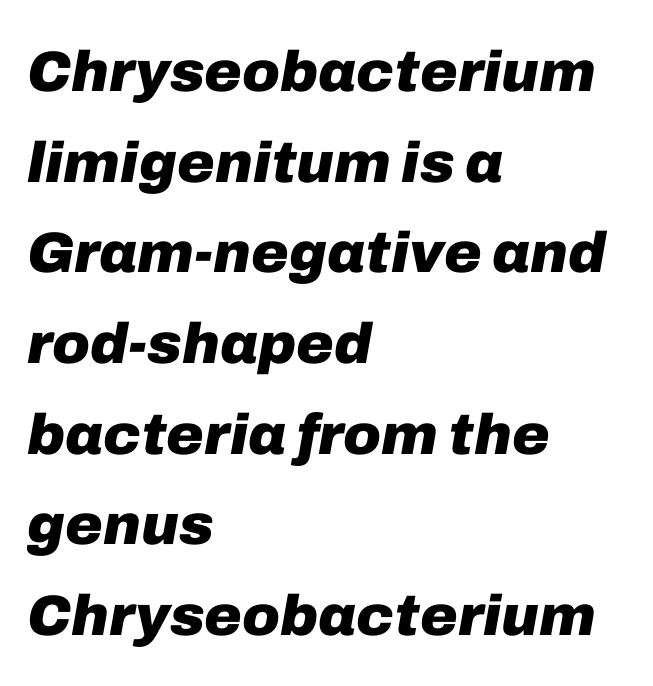
The image shows 57 px heavy type, italic (leaning right); set left-aligned, normal line spacing (1.59x), normal letter spacing, not underlined; low stroke contrast and a medium x-height.
